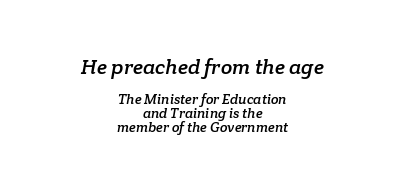
{"underline": "no", "align": "center", "line_spacing": "tight", "line_spacing_ratio": 0.98, "letter_spacing": "normal", "letter_spacing_em": 0.0, "larger_block": "first", "size_ratio": 1.5, "glyph_px": 21}
